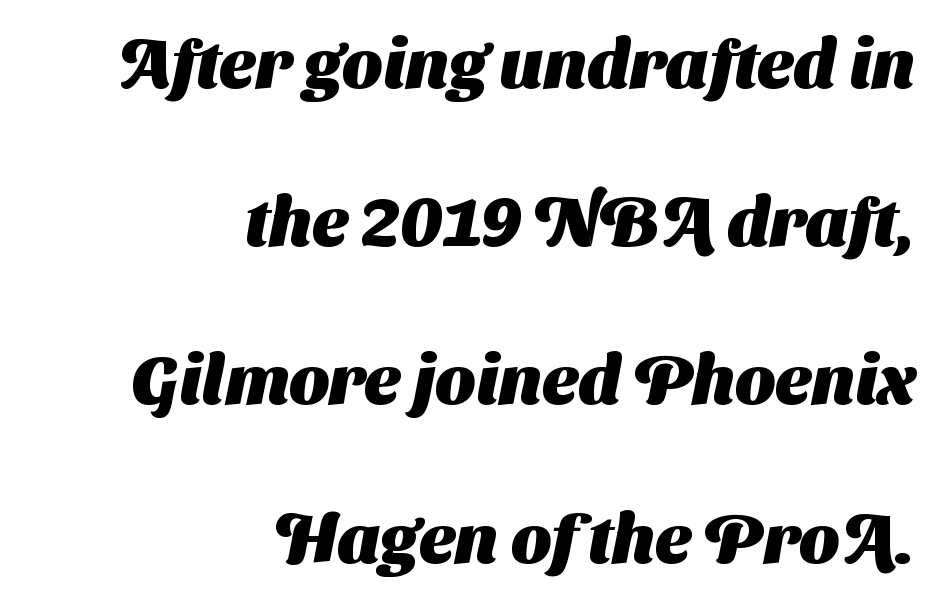
{"serif": "no", "bold": "yes", "weight": "heavy", "width": "normal", "stroke_contrast": "medium", "x_height": "medium", "monospaced": "no", "underline": "no", "align": "right", "line_spacing": "loose", "line_spacing_ratio": 2.26, "letter_spacing": "normal", "letter_spacing_em": 0.0, "glyph_px": 70}
